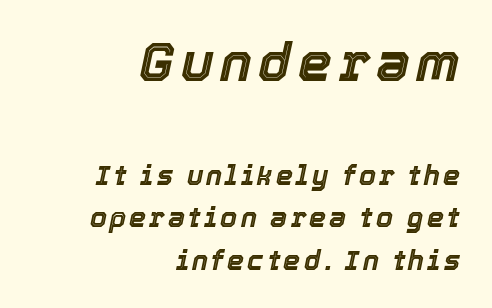
Q: Is the text italic (slanted)? A: Yes, it leans right by about 12 degrees.
Q: Is the text underlined? A: No.
Q: How is the paragraph aligned? A: Right-aligned.
Q: Is the spacing between lines tight, normal or loose? A: Normal.
Q: Which block of text is set in a larger size, the first (top) or the second (bottom)? A: The first (top) one.
Q: Width (condensed, normal, or wide)? A: Normal.
Q: x-height? A: Medium.
Q: Monospaced? A: No.
